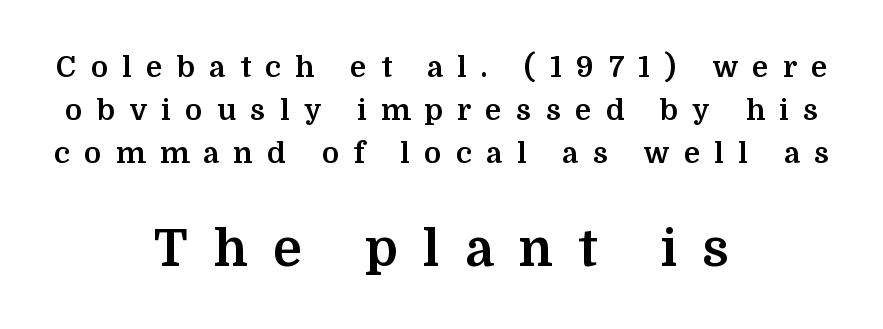
Students, observe: this is what conventionally led text looks like. Serifs: yes, visible at the terminals of the letterforms. The type sits square on the baseline with zero lean. Reading top to bottom, the characters get bigger at the block break. Emphasis by weight is at full strength: bold. The line texture is sparse and dotted thanks to wide tracking.
